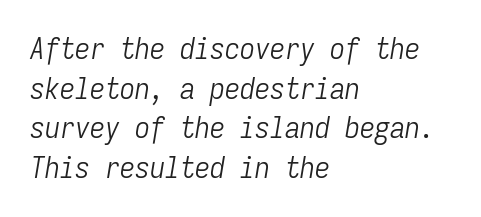
Q: Is the text bold? A: No.
Q: Is the text italic (slanted)? A: Yes, it leans right by about 9 degrees.
Q: Is the text underlined? A: No.
Q: How is the paragraph aligned? A: Left-aligned.
Q: Is the spacing between letters normal or unusually wide? A: Normal.
Q: Is the spacing between lines tight, normal or loose? A: Normal.
Q: Width (condensed, normal, or wide)? A: Condensed.
Q: Stroke contrast? A: Low.
Q: x-height? A: Medium.
Q: Monospaced? A: Yes.
